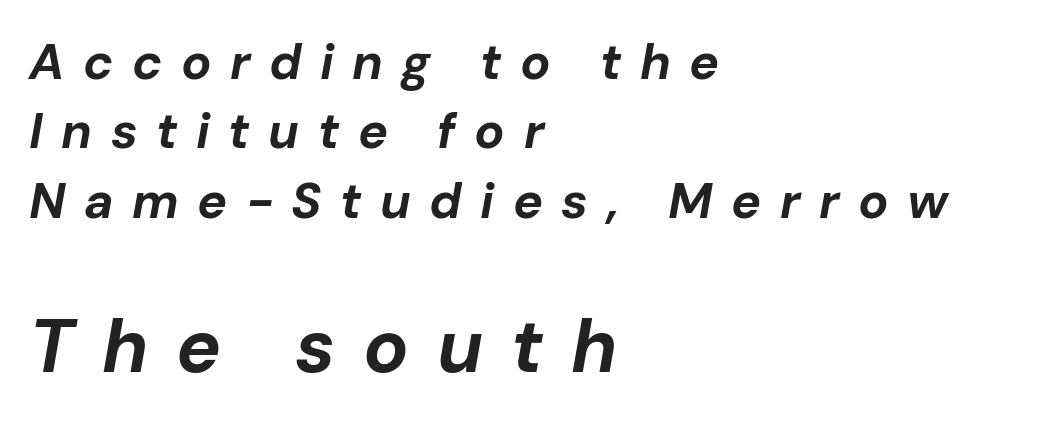
The image shows 75 px bold type, italic (leaning right); set left-aligned, normal line spacing (1.39x), unusually wide letter spacing (+0.37 em), not underlined; the second (bottom) block is 1.5x larger; low stroke contrast and a medium x-height.
